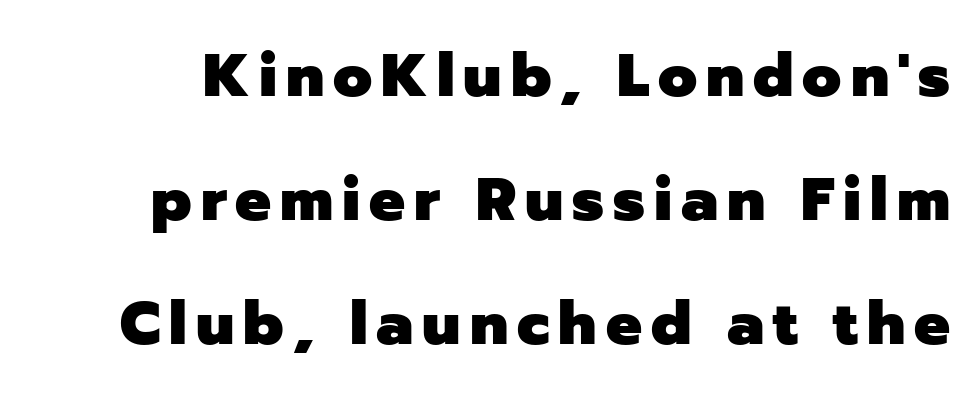
Q: Is the text bold? A: Yes.
Q: Is the text italic (slanted)? A: No, it is upright.
Q: Is the typeface a serif or a sans-serif typeface? A: Sans-serif.
Q: Is the text underlined? A: No.
Q: Is the spacing between lines tight, normal or loose? A: Loose.
Q: Width (condensed, normal, or wide)? A: Normal.
Q: Stroke contrast? A: Low.
Q: x-height? A: Medium.
Q: Monospaced? A: No.
